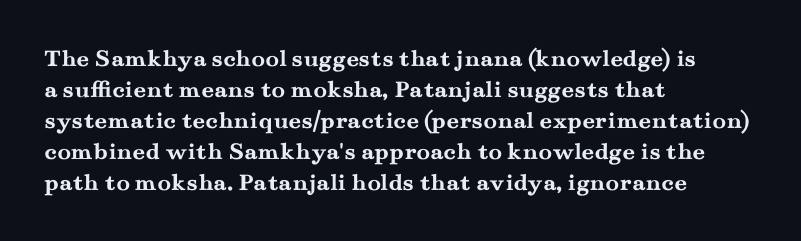
Q: Is the text bold? A: Yes.
Q: Is the text italic (slanted)? A: No, it is upright.
Q: Is the text underlined? A: No.
Q: How is the paragraph aligned? A: Left-aligned.
Q: Is the spacing between letters normal or unusually wide? A: Normal.
